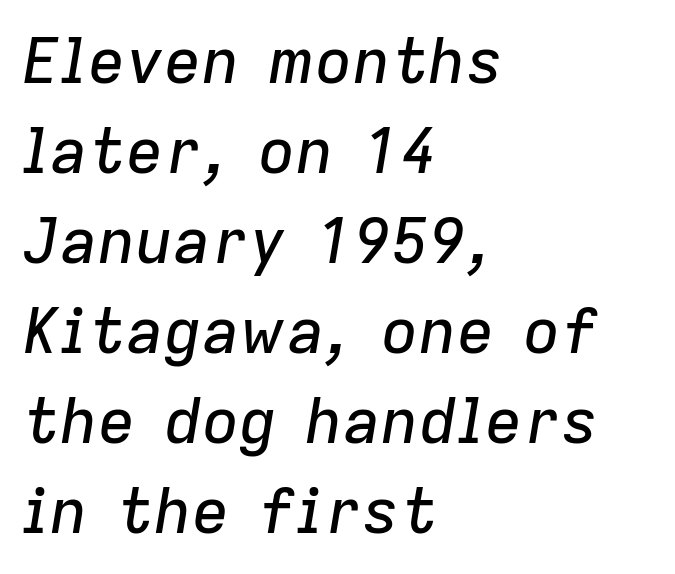
{"italic": "yes", "lean": "right", "slant_degrees": 9, "width": "normal", "stroke_contrast": "low", "x_height": "medium", "monospaced": "no", "underline": "no", "align": "left", "line_spacing": "normal", "line_spacing_ratio": 1.43, "letter_spacing": "normal", "letter_spacing_em": 0.0, "glyph_px": 63}
